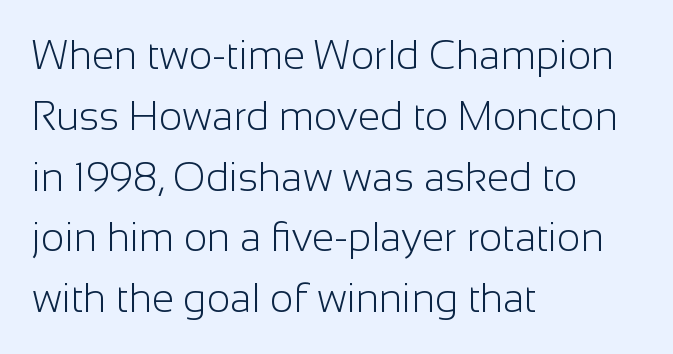
Q: Is the text bold? A: No.
Q: Is the text italic (slanted)? A: No, it is upright.
Q: Is the typeface a serif or a sans-serif typeface? A: Sans-serif.
Q: Is the text underlined? A: No.
Q: How is the paragraph aligned? A: Left-aligned.
Q: Is the spacing between letters normal or unusually wide? A: Normal.
Q: Is the spacing between lines tight, normal or loose? A: Normal.
Q: Width (condensed, normal, or wide)? A: Normal.
Q: Stroke contrast? A: Low.
Q: x-height? A: Medium.
Q: Monospaced? A: No.
